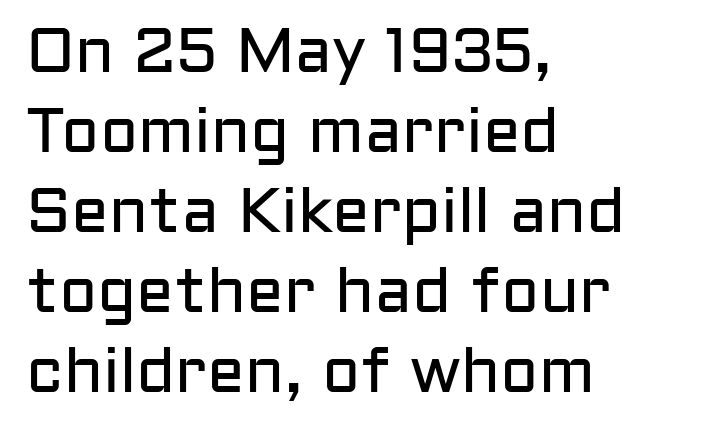
The image shows 63 px regular-weight sans-serif type, upright; set left-aligned, normal line spacing (1.27x), normal letter spacing, not underlined; low stroke contrast and a medium x-height.
